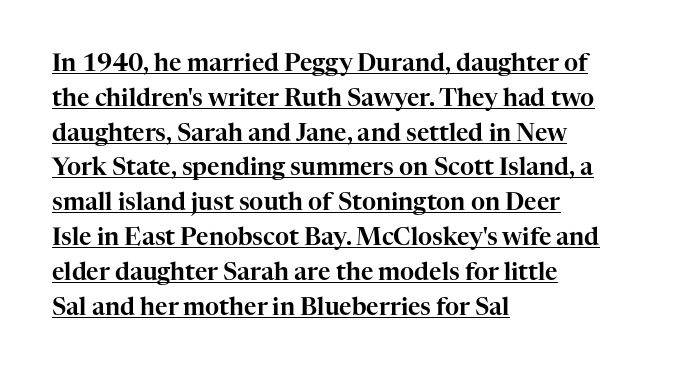
The image shows 24 px text type, upright; set left-aligned, normal line spacing (1.45x), normal letter spacing, underlined.
